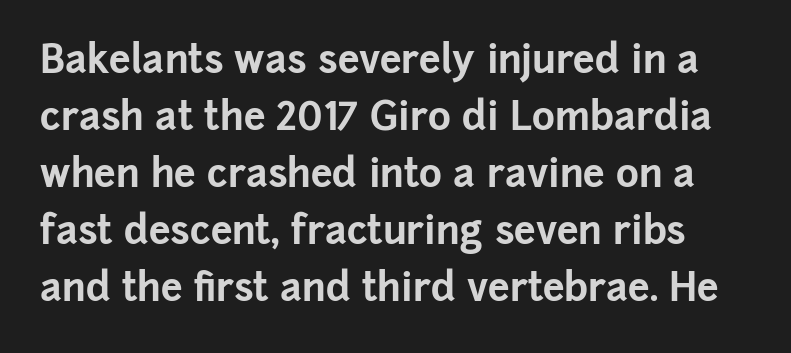
{"serif": "no", "italic": "no", "bold": "yes", "weight": "bold", "width": "normal", "stroke_contrast": "low", "x_height": "medium", "monospaced": "no", "underline": "no", "line_spacing": "normal", "line_spacing_ratio": 1.46, "letter_spacing": "normal", "letter_spacing_em": 0.0, "glyph_px": 39}
